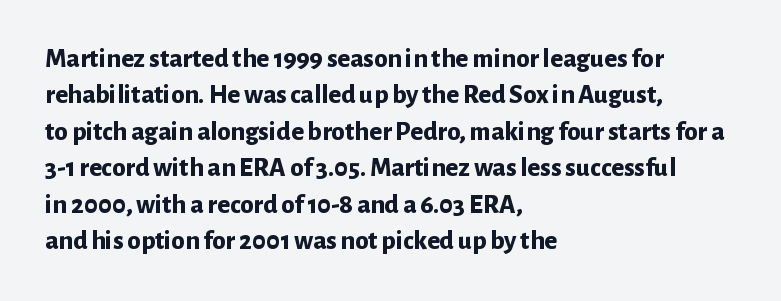
Q: Is the text bold? A: Yes.
Q: Is the text italic (slanted)? A: No, it is upright.
Q: Is the text underlined? A: No.
Q: How is the paragraph aligned? A: Left-aligned.
Q: Is the spacing between letters normal or unusually wide? A: Normal.
Q: Is the spacing between lines tight, normal or loose? A: Normal.
